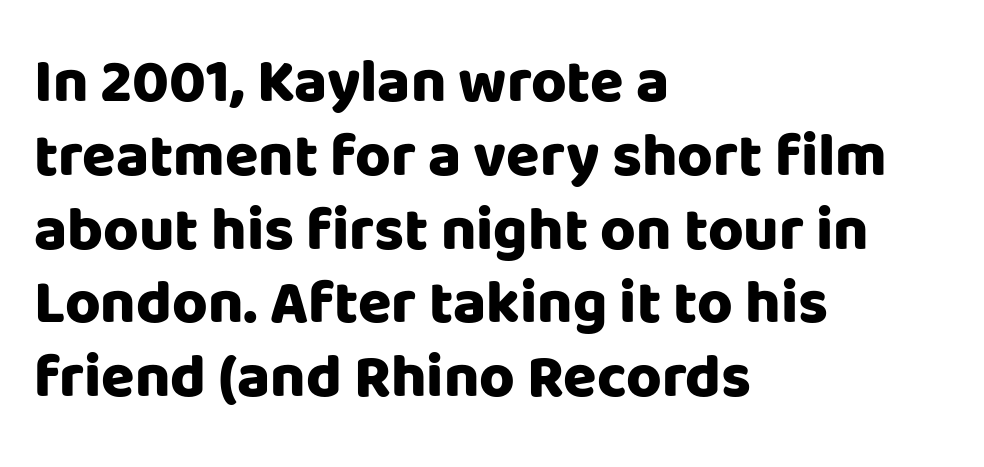
{"serif": "no", "italic": "no", "bold": "yes", "weight": "heavy", "width": "normal", "stroke_contrast": "low", "x_height": "large", "monospaced": "no", "underline": "no", "align": "left", "line_spacing_ratio": 1.21, "letter_spacing": "normal", "letter_spacing_em": 0.0, "glyph_px": 61}
